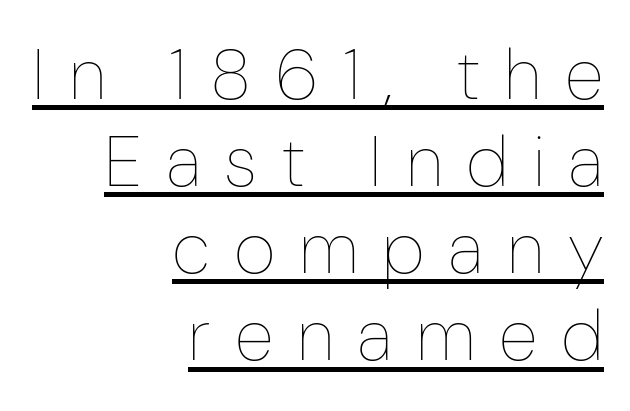
The passage shown is typed in a proportional face where columns would drift. The strokes are not fattened; the text isn't bold. The gaps between neighbouring characters are conspicuously large. Upright lettering throughout.
